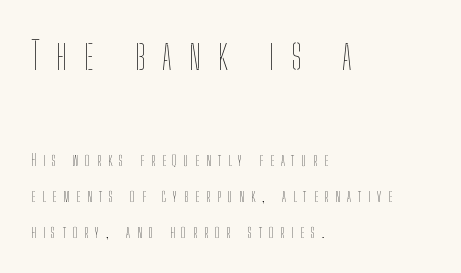
Plain, unruled lines of type. Spacing between characters has been opened up far beyond the box default. This is the regular roman posture of the typeface. Weight class: somewhere from thin through regular. A typesetter would call this proportional, since set widths differ per character. The upper block of text is set noticeably larger than the block beneath it.
